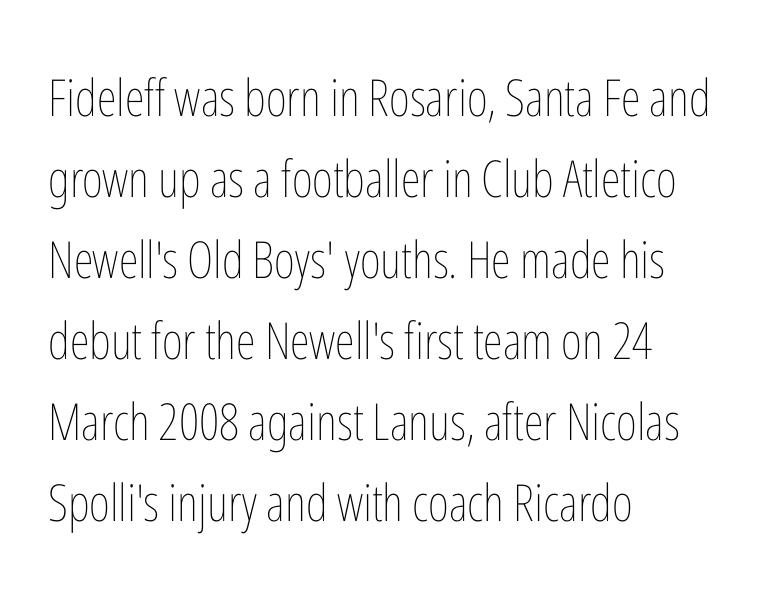
Q: Is the text bold? A: No.
Q: Is the text italic (slanted)? A: No, it is upright.
Q: Is the text underlined? A: No.
Q: How is the paragraph aligned? A: Left-aligned.
Q: Is the spacing between letters normal or unusually wide? A: Normal.
Q: Is the spacing between lines tight, normal or loose? A: Normal.
Q: Width (condensed, normal, or wide)? A: Condensed.
Q: Stroke contrast? A: Low.
Q: x-height? A: Medium.
Q: Monospaced? A: No.
